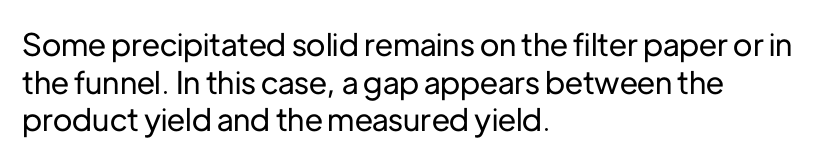
{"serif": "no", "italic": "no", "width": "normal", "stroke_contrast": "low", "x_height": "medium", "monospaced": "no", "underline": "no", "align": "left", "line_spacing_ratio": 1.21, "letter_spacing": "normal", "letter_spacing_em": 0.0, "glyph_px": 31}
